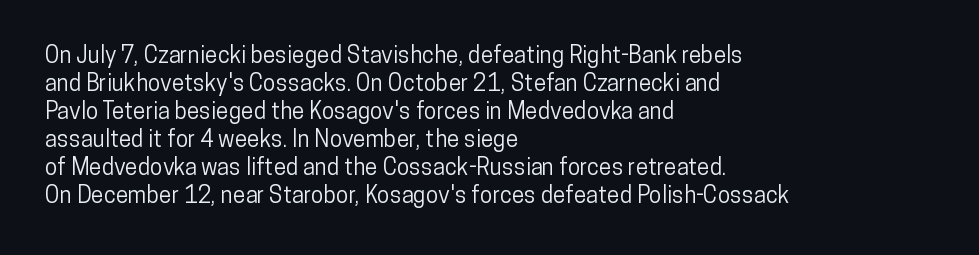
Q: Is the text italic (slanted)? A: No, it is upright.
Q: Is the text underlined? A: No.
Q: How is the paragraph aligned? A: Left-aligned.
Q: Is the spacing between letters normal or unusually wide? A: Normal.
